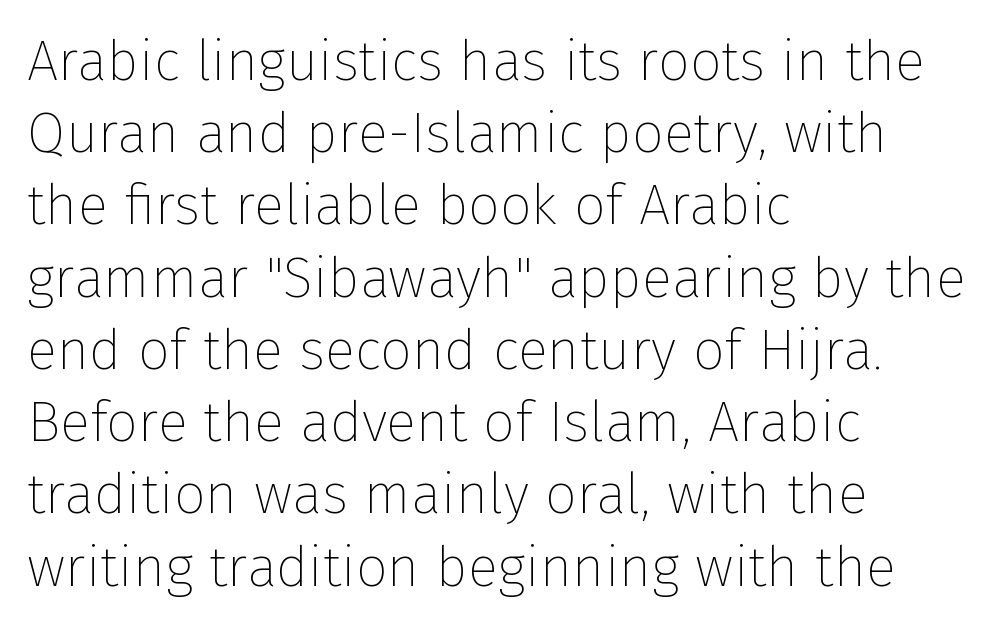
The glyphs in this specimen are sans serif. Glance below the letters and you will spot only blank space. Typeset ragged right — the left edge is the straight one. Caption: face not bold, strokes unweighted. These lines were composed using upright roman letters.
